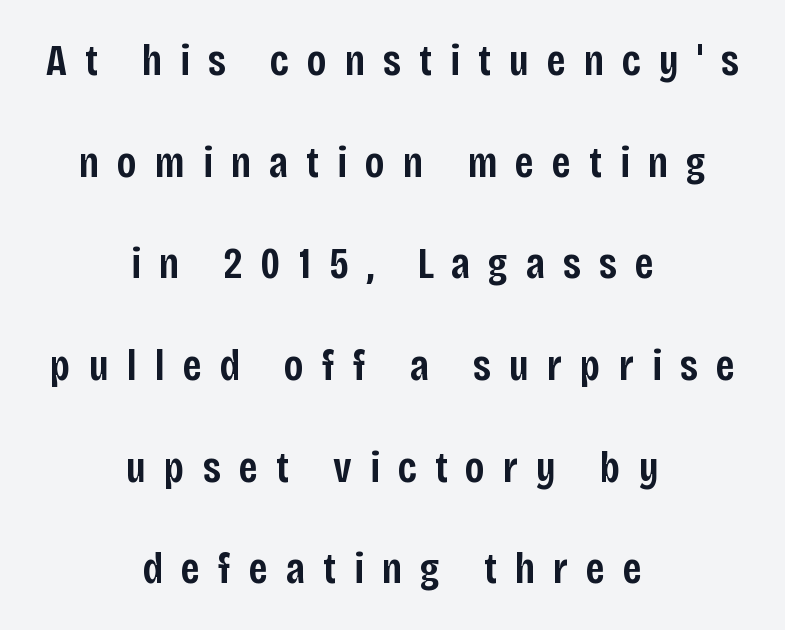
Q: Is the text bold? A: Semi-bold.
Q: Is the text italic (slanted)? A: No, it is upright.
Q: Is the typeface a serif or a sans-serif typeface? A: Sans-serif.
Q: Is the text underlined? A: No.
Q: How is the paragraph aligned? A: Centered.
Q: Is the spacing between letters normal or unusually wide? A: Unusually wide.
Q: Is the spacing between lines tight, normal or loose? A: Loose.
Q: Width (condensed, normal, or wide)? A: Condensed.
Q: Stroke contrast? A: Low.
Q: x-height? A: Large.
Q: Monospaced? A: No.
